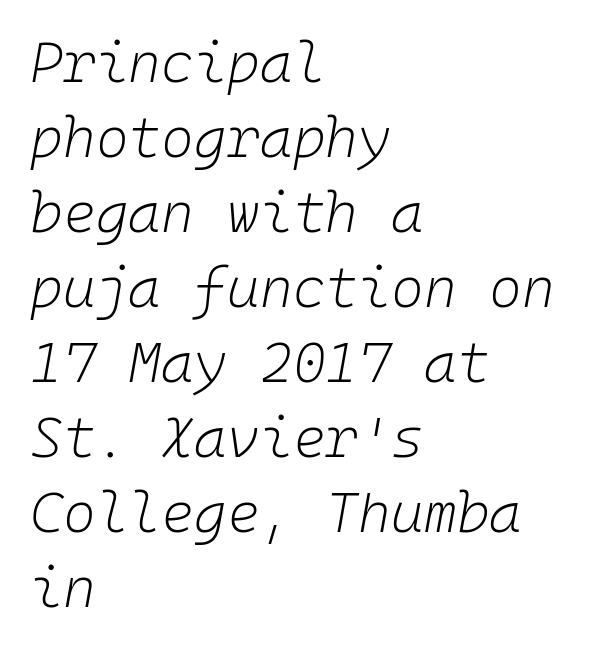
Between one letter and the next there's only the usual sliver of space. Does the copy run flush right? No — it runs flush left. The letterforms sit at book weight or below. Honestly, there is no underline to notice here at all. The lettering tilts uniformly, giving the passage an italic look.
